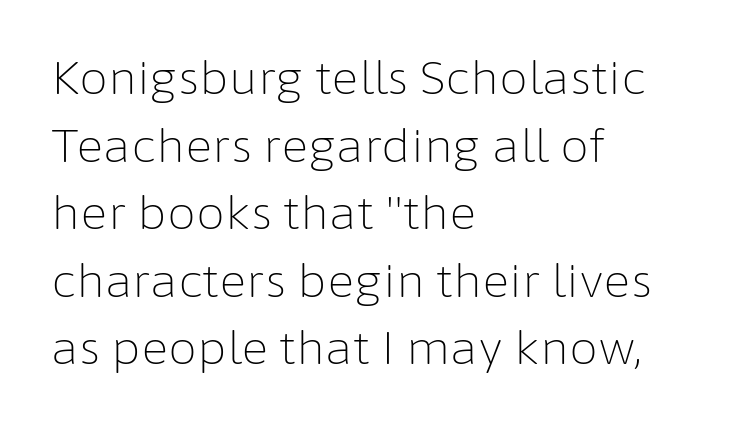
{"serif": "no", "italic": "no", "bold": "no", "weight": "light", "width": "normal", "stroke_contrast": "low", "x_height": "medium", "monospaced": "no", "underline": "no", "align": "left", "line_spacing": "normal", "line_spacing_ratio": 1.47, "letter_spacing": "normal", "letter_spacing_em": 0.0, "glyph_px": 46}
